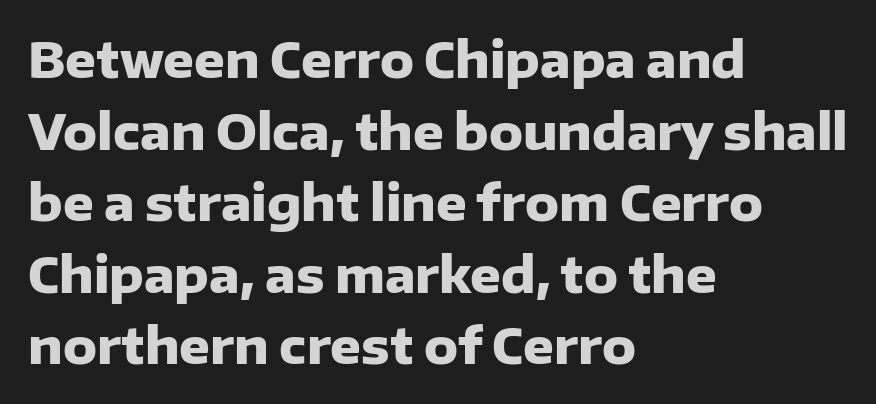
Q: Is the text bold? A: Yes.
Q: Is the text italic (slanted)? A: No, it is upright.
Q: Is the typeface a serif or a sans-serif typeface? A: Sans-serif.
Q: Is the text underlined? A: No.
Q: How is the paragraph aligned? A: Left-aligned.
Q: Is the spacing between letters normal or unusually wide? A: Normal.
Q: Is the spacing between lines tight, normal or loose? A: Normal.
Q: Width (condensed, normal, or wide)? A: Normal.
Q: Stroke contrast? A: Low.
Q: x-height? A: Medium.
Q: Monospaced? A: No.
